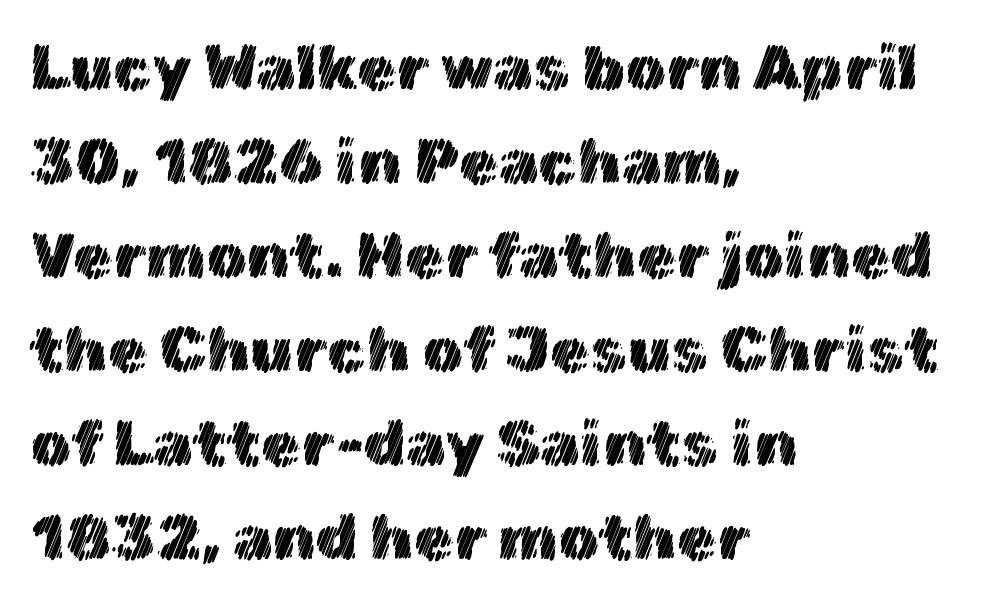
A typesetter would call this proportional, since set widths differ per character. Posture: vertical. The lines sit at an ordinary, default distance from one another. The rag falls on the right side of this text block. Lines of text with bare space underneath.
